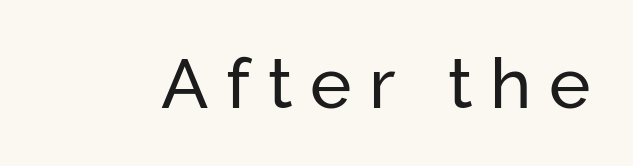
{"serif": "no", "italic": "no", "bold": "no", "weight": "regular", "width": "normal", "stroke_contrast": "low", "x_height": "medium", "monospaced": "no", "underline": "no", "letter_spacing": "wide", "letter_spacing_em": 0.25, "glyph_px": 70}
